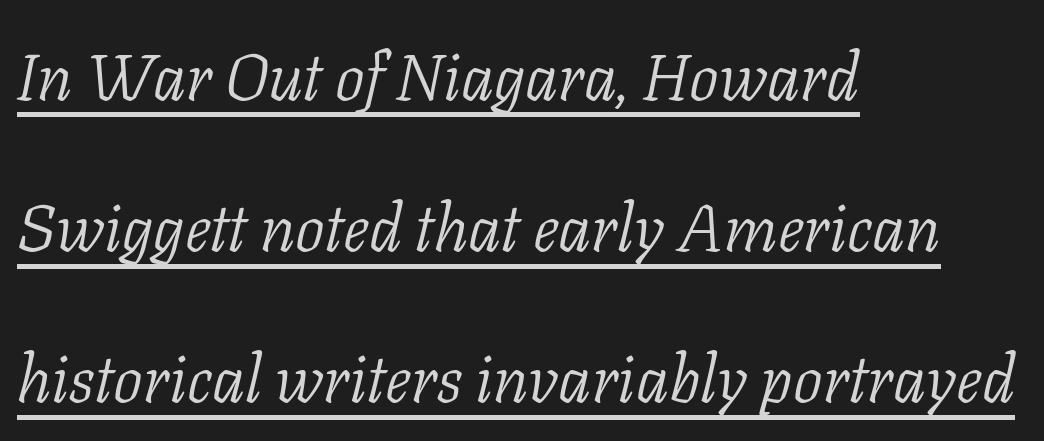
{"serif": "yes", "italic": "yes", "lean": "right", "slant_degrees": 11, "bold": "no", "weight": "light", "width": "normal", "stroke_contrast": "low", "x_height": "medium", "monospaced": "no", "underline": "yes", "align": "left", "line_spacing": "loose", "line_spacing_ratio": 2.29, "letter_spacing": "normal", "letter_spacing_em": 0.0, "glyph_px": 66}
